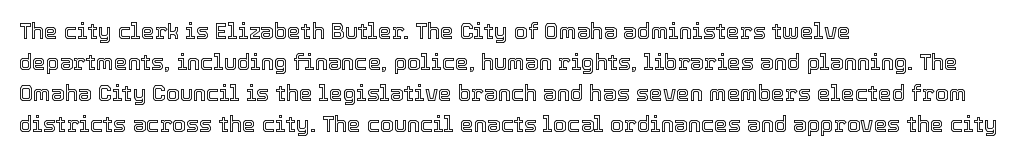
{"italic": "no", "underline": "no", "align": "left", "line_spacing": "normal", "line_spacing_ratio": 1.41, "letter_spacing": "normal", "letter_spacing_em": 0.0, "glyph_px": 22}
